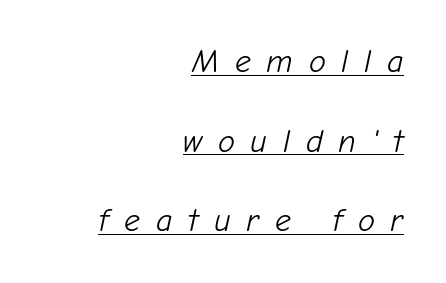
Do the characters align in a grid? No, the font is proportional. When letters slant like this, we call the style italic. You can see a thin bar hugging the bottom of the glyphs. Regarding leading, the lines here are spaced well apart.
